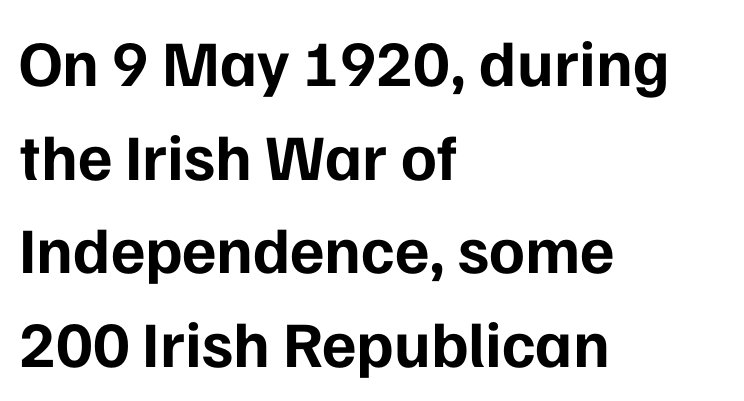
The image shows 65 px bold sans-serif type, upright; set left-aligned, normal line spacing (1.44x), normal letter spacing, not underlined; low stroke contrast and a medium x-height.
